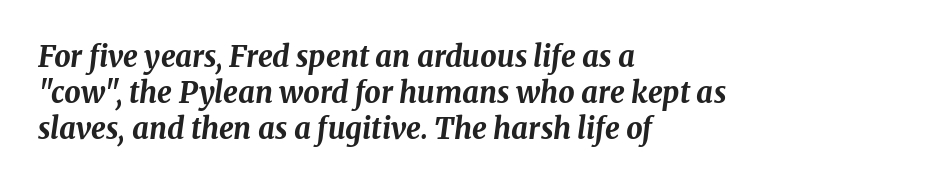
Style check: oblique. Visually the block forms a straight wall on the left and a jagged coastline on the right. Typographic density is high because the face is bold. Character widths vary here, with narrow letters taking less room than wide ones. The rendering keeps characters at their native spacing.
